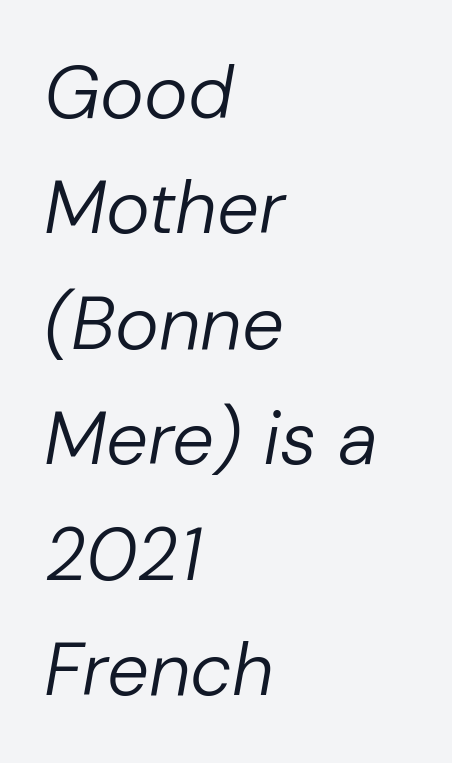
Baseline-to-baseline distance is the conventional proportion of letter height. Leftover space on each line is placed entirely after the last word. Short note: letters normally spaced. Weight: in the light-to-regular range.
